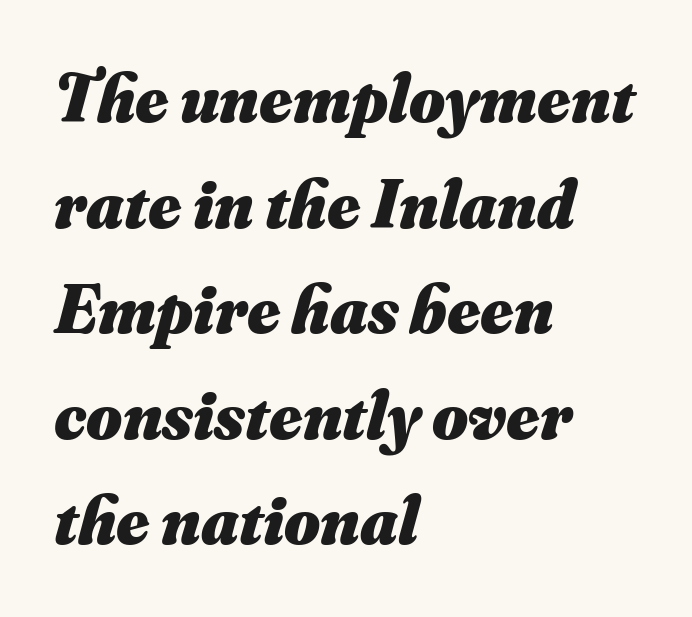
{"italic": "yes", "lean": "right", "slant_degrees": 16, "bold": "yes", "weight": "heavy", "width": "normal", "stroke_contrast": "medium", "x_height": "small", "monospaced": "no", "underline": "no", "align": "left", "line_spacing": "normal", "line_spacing_ratio": 1.53, "letter_spacing": "normal", "letter_spacing_em": 0.0, "glyph_px": 69}
